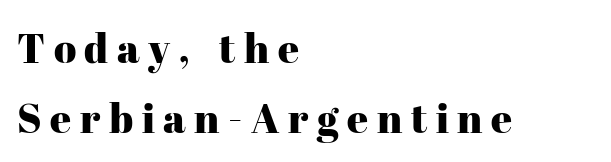
Q: Is the text italic (slanted)? A: No, it is upright.
Q: Is the typeface a serif or a sans-serif typeface? A: Serif.
Q: Is the text underlined? A: No.
Q: How is the paragraph aligned? A: Left-aligned.
Q: Is the spacing between letters normal or unusually wide? A: Unusually wide.
Q: Is the spacing between lines tight, normal or loose? A: Normal.
Q: Width (condensed, normal, or wide)? A: Normal.
Q: Stroke contrast? A: High.
Q: x-height? A: Medium.
Q: Monospaced? A: No.
